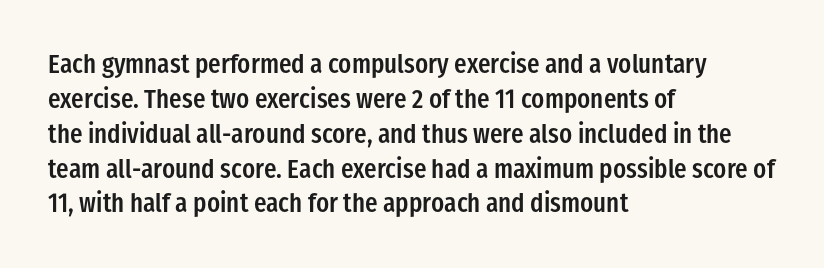
Q: Is the text bold? A: Semi-bold.
Q: Is the text italic (slanted)? A: No, it is upright.
Q: Is the text underlined? A: No.
Q: How is the paragraph aligned? A: Left-aligned.
Q: Is the spacing between letters normal or unusually wide? A: Normal.
Q: Is the spacing between lines tight, normal or loose? A: Normal.
